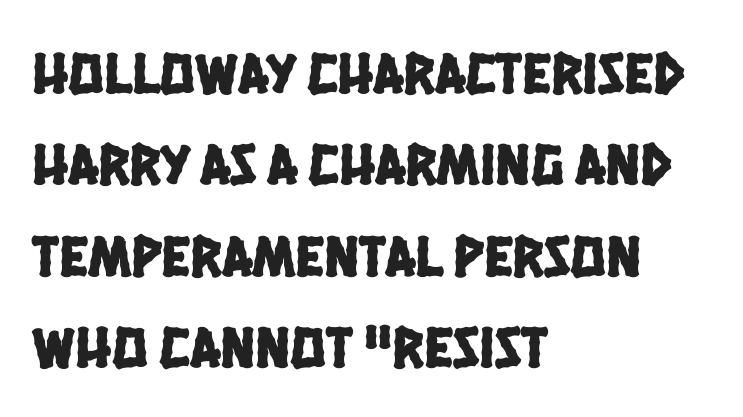
{"serif": "no", "width": "condensed", "stroke_contrast": "low", "x_height": "large", "monospaced": "no", "underline": "no", "align": "left", "line_spacing": "normal", "line_spacing_ratio": 1.55, "letter_spacing": "normal", "letter_spacing_em": 0.0, "glyph_px": 59}
